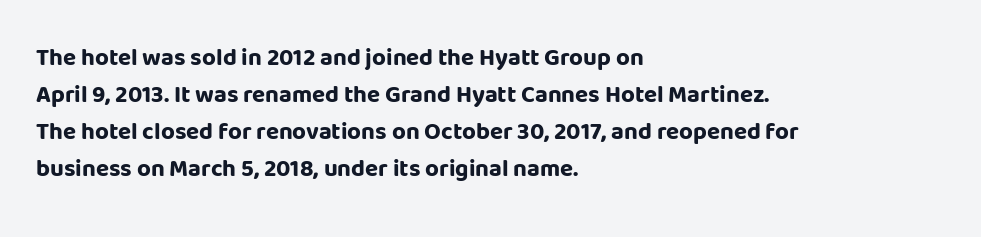
{"italic": "no", "bold": "yes", "underline": "no", "align": "left", "line_spacing": "normal", "line_spacing_ratio": 1.54, "letter_spacing": "normal", "letter_spacing_em": 0.0, "glyph_px": 24}
